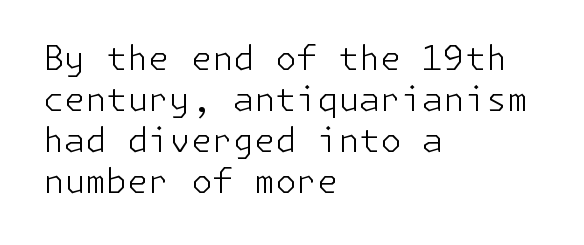
{"serif": "no", "italic": "no", "bold": "no", "weight": "light", "width": "normal", "stroke_contrast": "low", "x_height": "medium", "underline": "no", "align": "left", "line_spacing_ratio": 1.21, "letter_spacing": "normal", "letter_spacing_em": 0.0, "glyph_px": 34}
